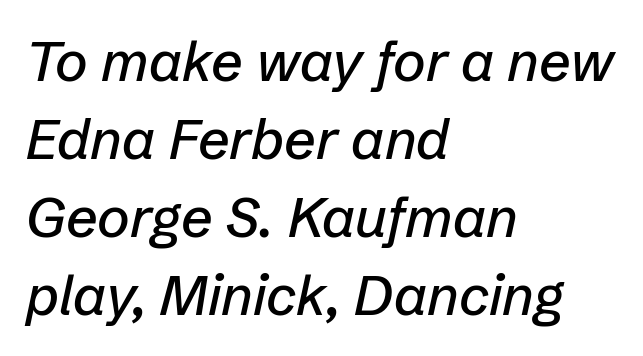
Q: Is the text italic (slanted)? A: Yes, it leans right by about 12 degrees.
Q: Is the text underlined? A: No.
Q: How is the paragraph aligned? A: Left-aligned.
Q: Is the spacing between letters normal or unusually wide? A: Normal.
Q: Is the spacing between lines tight, normal or loose? A: Normal.
Q: Width (condensed, normal, or wide)? A: Normal.
Q: Stroke contrast? A: Low.
Q: x-height? A: Medium.
Q: Monospaced? A: No.
